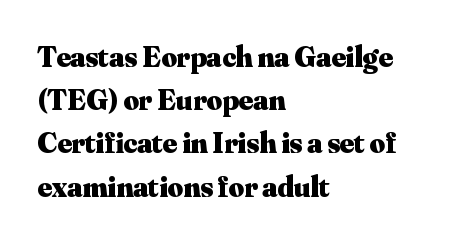
The image shows 30 px heavy serif type, upright; set left-aligned, normal line spacing (1.44x), normal letter spacing, not underlined; medium stroke contrast and a small x-height.
